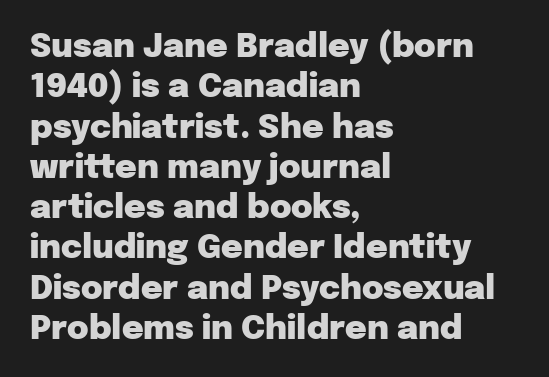
The image shows 33 px heavy sans-serif type, upright; set left-aligned, line spacing 1.22x, normal letter spacing, not underlined; low stroke contrast and a medium x-height.
